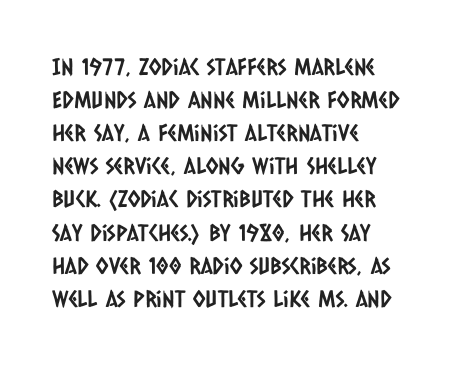
The area under the type is left untouched. Short note: letters normally spaced. The paragraph has a hard left edge and a soft right edge. Whoever set this chose a conventional vertical rhythm.
